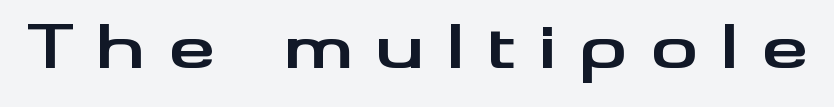
The image shows 60 px bold, wide sans-serif type, upright; set unusually wide letter spacing (+0.37 em), not underlined; medium stroke contrast and a small x-height.
